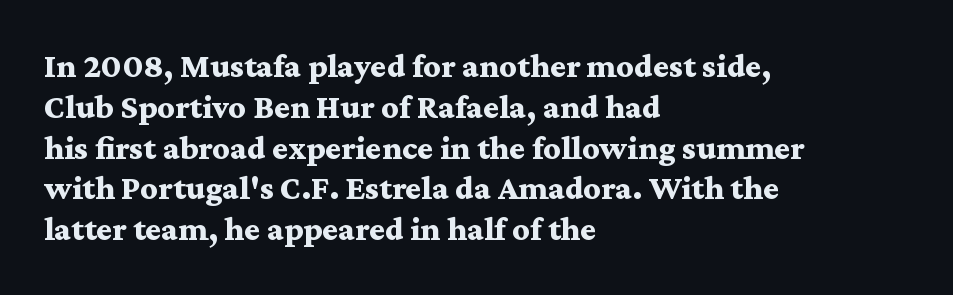
The letters carry serifs — small finishing strokes at the ends of their stems. Weight check: bold — yes, fully. The compositor pushed each line to the left boundary. Between one letter and the next there's only the usual sliver of space. You could not count columns in this text — the font is proportionally spaced. Ordinary non-slanted type is in use.
